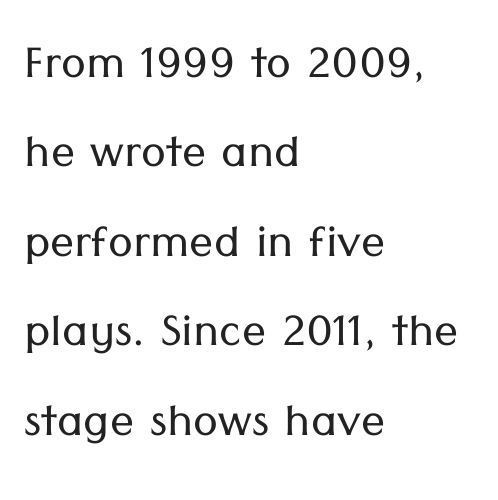
The image shows 60 px light sans-serif type, upright; set left-aligned, normal line spacing (1.49x), normal letter spacing, not underlined; low stroke contrast and a medium x-height.
